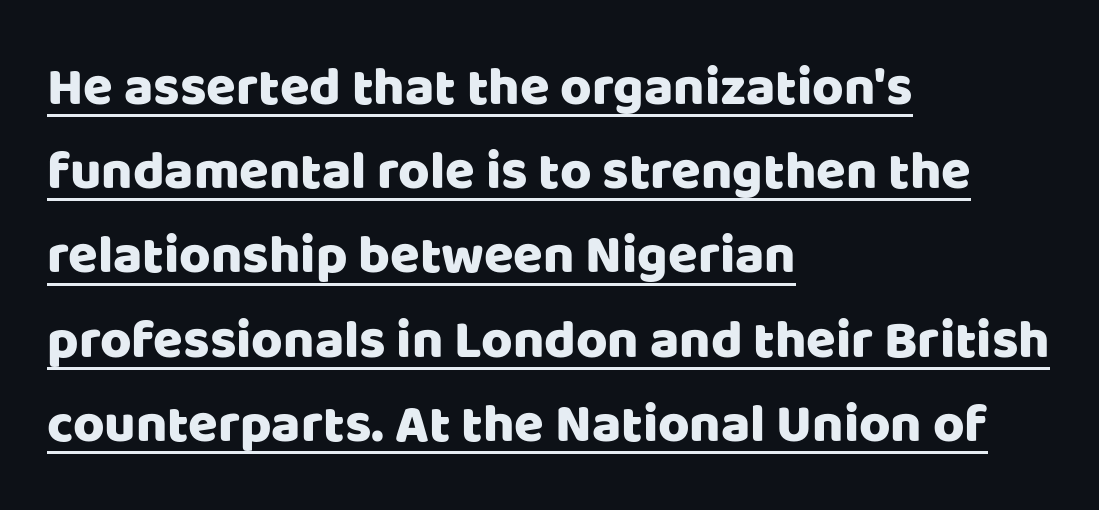
The image shows 54 px sans-serif type, upright; set left-aligned, normal line spacing (1.56x), normal letter spacing, underlined; low stroke contrast and a large x-height.
